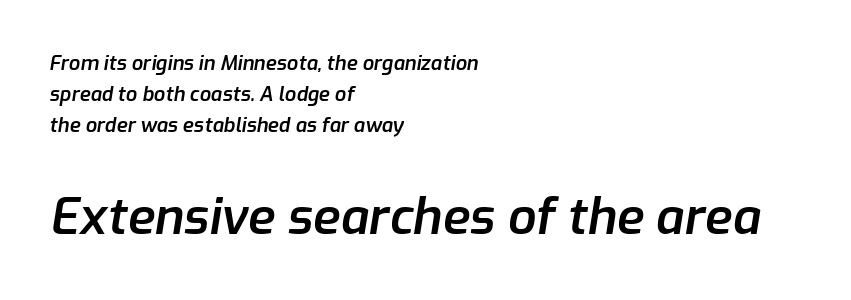
The image shows 50 px semibold type, italic (leaning right); set left-aligned, normal line spacing (1.56x), normal letter spacing, not underlined; the second (bottom) block is 2.5x larger; low stroke contrast and a medium x-height.
